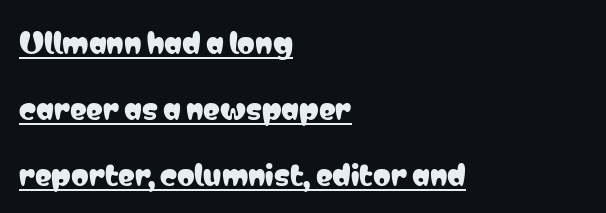
{"serif": "no", "italic": "no", "width": "condensed", "stroke_contrast": "low", "x_height": "medium", "monospaced": "no", "underline": "yes", "align": "left", "line_spacing": "loose", "line_spacing_ratio": 2.36, "letter_spacing": "normal", "letter_spacing_em": 0.0, "glyph_px": 28}
